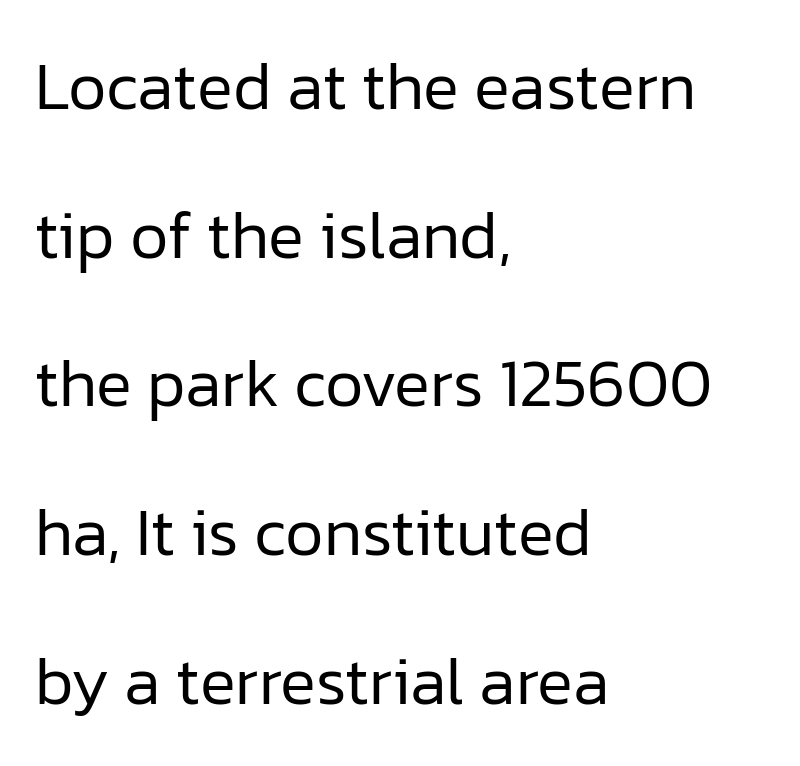
The image shows 67 px regular-weight sans-serif type, upright; set left-aligned, loose line spacing (2.22x), normal letter spacing, not underlined; low stroke contrast and a medium x-height.
